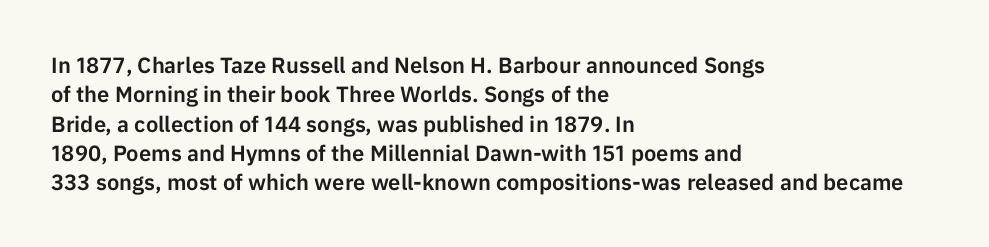
The image shows 22 px text type, upright; set left-aligned, normal line spacing (1.33x), normal letter spacing, not underlined.
